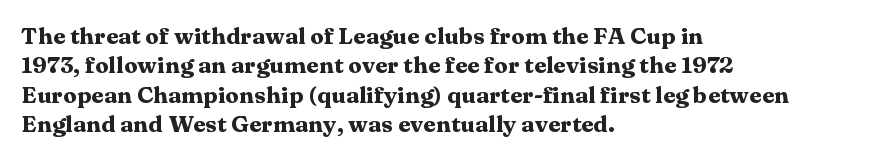
{"italic": "no", "bold": "yes", "underline": "no", "align": "left", "line_spacing": "normal", "line_spacing_ratio": 1.28, "letter_spacing": "normal", "letter_spacing_em": 0.0, "glyph_px": 23}
